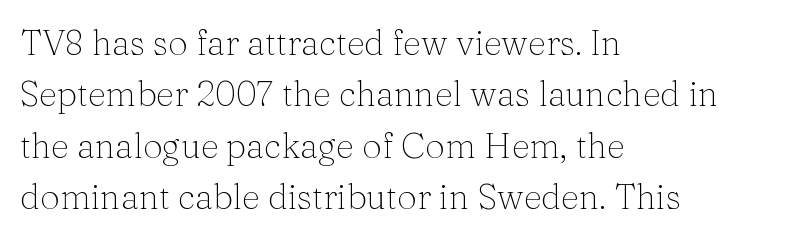
Q: Is the text bold? A: No.
Q: Is the text italic (slanted)? A: No, it is upright.
Q: Is the typeface a serif or a sans-serif typeface? A: Serif.
Q: Is the text underlined? A: No.
Q: How is the paragraph aligned? A: Left-aligned.
Q: Is the spacing between letters normal or unusually wide? A: Normal.
Q: Is the spacing between lines tight, normal or loose? A: Normal.
Q: Width (condensed, normal, or wide)? A: Normal.
Q: Stroke contrast? A: Medium.
Q: x-height? A: Medium.
Q: Monospaced? A: No.
